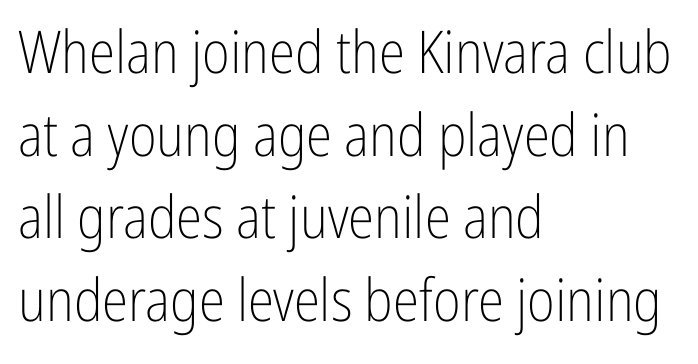
The image shows 59 px light, condensed sans-serif type, upright; set left-aligned, normal line spacing (1.4x), normal letter spacing, not underlined; low stroke contrast and a medium x-height.
